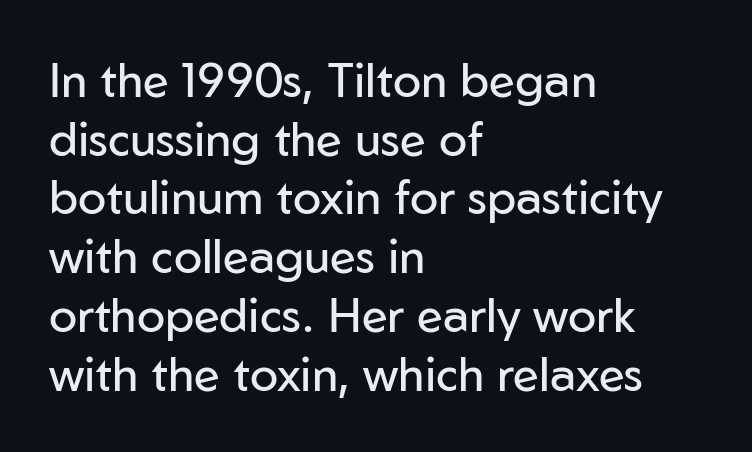
{"serif": "no", "italic": "no", "bold": "no", "weight": "regular", "width": "normal", "stroke_contrast": "low", "x_height": "medium", "monospaced": "no", "underline": "no", "align": "left", "line_spacing": "normal", "line_spacing_ratio": 1.25, "letter_spacing": "normal", "letter_spacing_em": 0.0, "glyph_px": 47}
